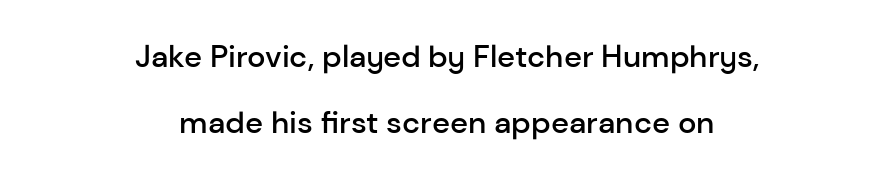
Q: Is the text bold? A: Semi-bold.
Q: Is the text italic (slanted)? A: No, it is upright.
Q: Is the typeface a serif or a sans-serif typeface? A: Sans-serif.
Q: Is the text underlined? A: No.
Q: How is the paragraph aligned? A: Centered.
Q: Is the spacing between letters normal or unusually wide? A: Normal.
Q: Is the spacing between lines tight, normal or loose? A: Loose.
Q: Width (condensed, normal, or wide)? A: Normal.
Q: Stroke contrast? A: Low.
Q: x-height? A: Medium.
Q: Monospaced? A: No.
